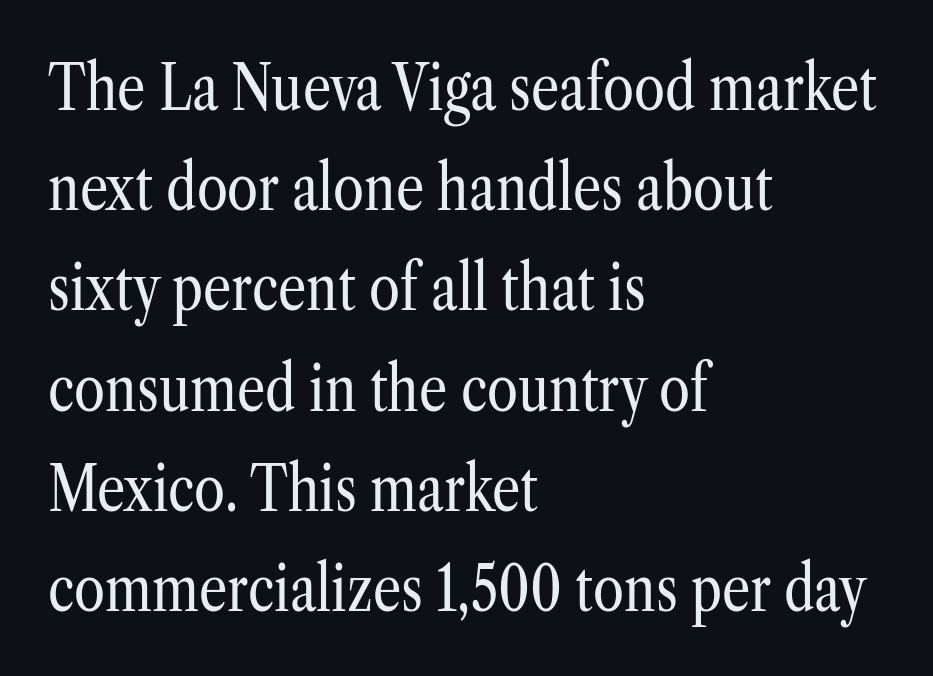
{"serif": "yes", "italic": "no", "bold": "no", "weight": "regular", "width": "condensed", "stroke_contrast": "low", "x_height": "medium", "monospaced": "no", "underline": "no", "align": "left", "line_spacing": "normal", "line_spacing_ratio": 1.59, "letter_spacing": "normal", "letter_spacing_em": 0.0, "glyph_px": 63}
